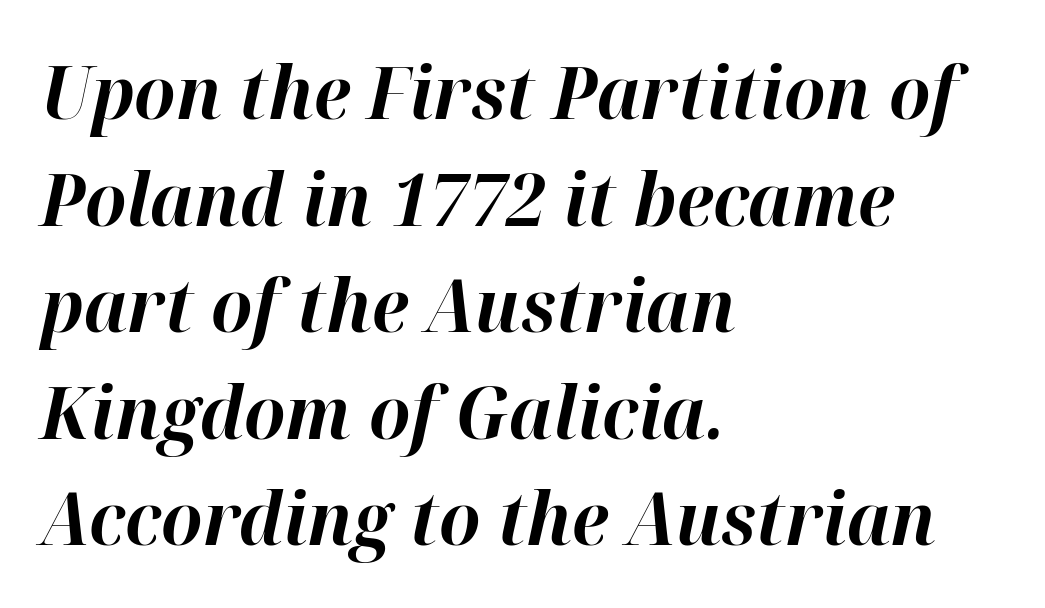
The letters sit at their default tracking, neither squeezed nor spread. Leading matches the norm, producing a regular column. These lines are rendered in a variable-pitch font. Does the lettering tilt? It does — this is italic. The face used here has the dense, thick strokes of a bold.
